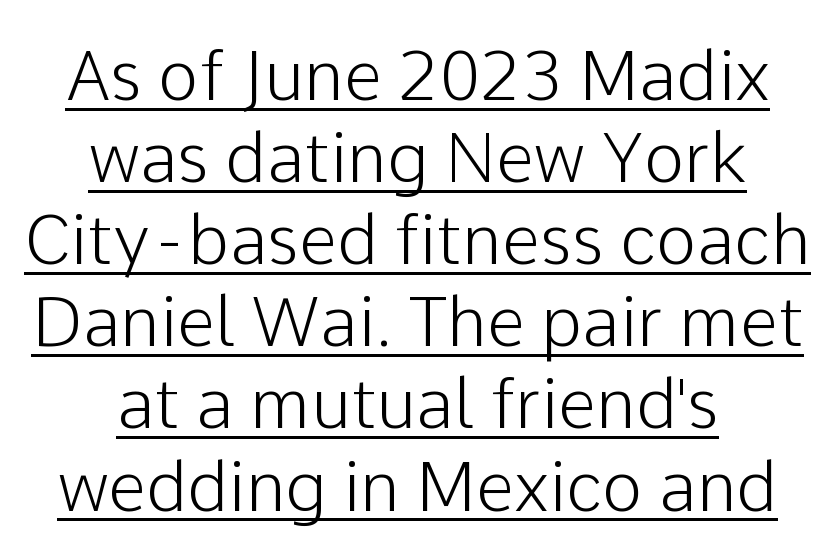
Honestly, the letter spacing is just normal — you wouldn't notice it. No feet cap the strokes, marking this as sans-serif type. The setting favours the middle, as headings and verse often do. A roman cut, with each character standing at attention. Quick note: underline on. Proportional: the letters do not fall into vertical columns.
